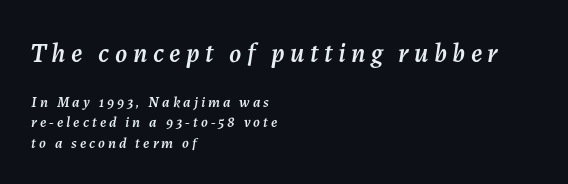
Q: Is the text italic (slanted)? A: Yes, it leans right by about 7 degrees.
Q: Is the text underlined? A: No.
Q: How is the paragraph aligned? A: Left-aligned.
Q: Is the spacing between letters normal or unusually wide? A: Unusually wide.
Q: Is the spacing between lines tight, normal or loose? A: Normal.
Q: Which block of text is set in a larger size, the first (top) or the second (bottom)? A: The first (top) one.
